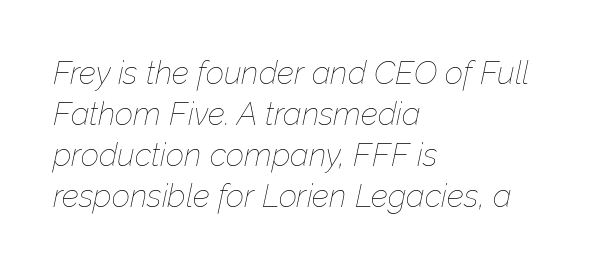
Note the varied advance widths — an 'i' is clearly narrower than an 'm'. Reading down the block, your eye returns to a fixed left position each line. Is the stroke heavy? The answer is a plain regular-or-lighter. Just letters on the line, the space beneath them empty. The lettering tilts uniformly, giving the passage an italic look. Tracking value appears to be zero — textbook default spacing.
